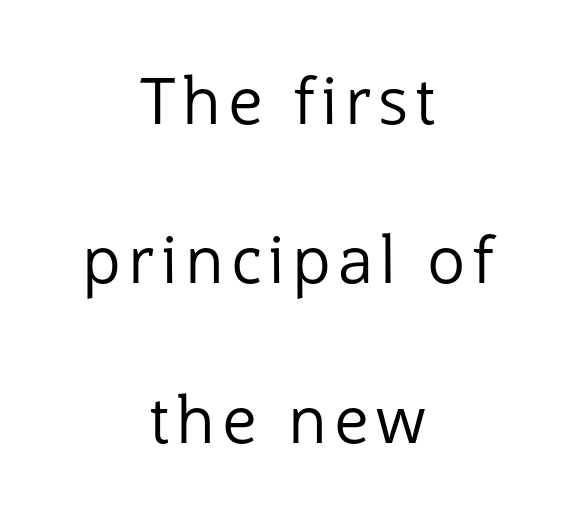
The image shows 64 px regular-weight sans-serif type, upright; set centered, loose line spacing (2.49x), not underlined; low stroke contrast and a medium x-height.
